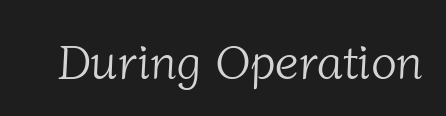
{"serif": "yes", "bold": "no", "weight": "light", "width": "normal", "stroke_contrast": "low", "x_height": "medium", "monospaced": "no", "underline": "no", "letter_spacing": "normal", "letter_spacing_em": 0.0, "glyph_px": 48}
